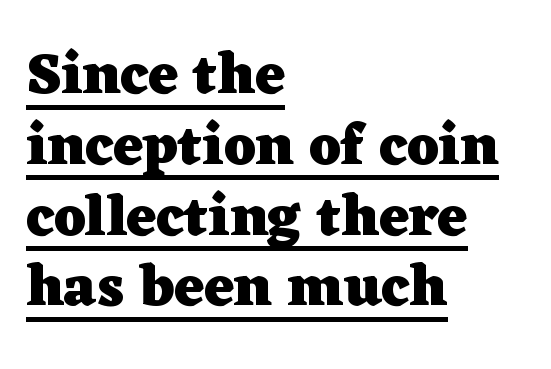
The image shows 58 px heavy, wide serif type, upright; set left-aligned, line spacing 1.22x, normal letter spacing, underlined; low stroke contrast and a medium x-height.
